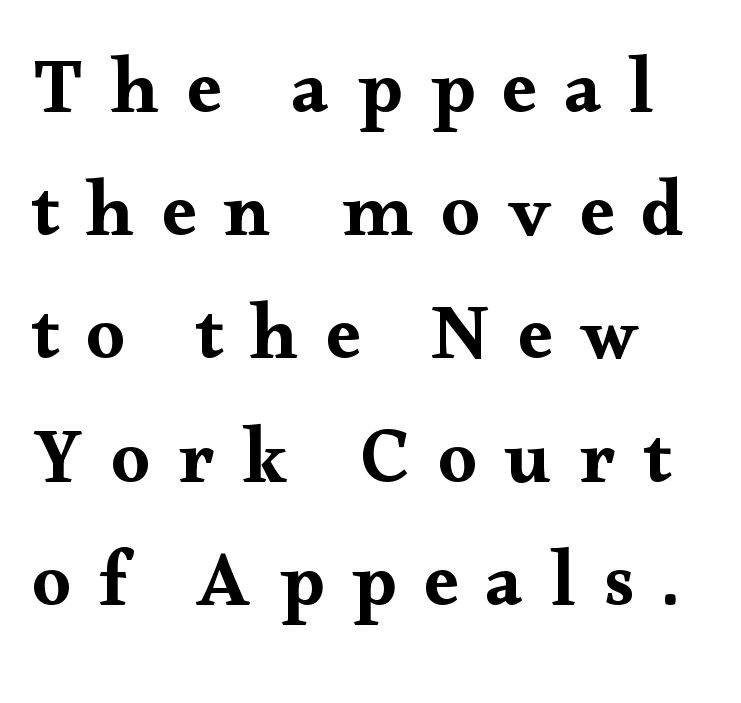
The image shows 77 px wide serif type, upright; set left-aligned, normal line spacing (1.6x), unusually wide letter spacing (+0.36 em), not underlined; medium stroke contrast and a small x-height.
